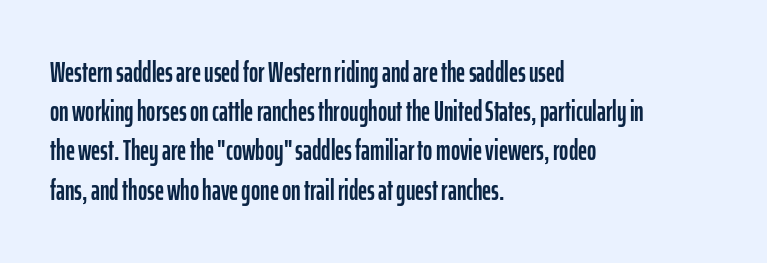
The image shows 28 px condensed sans-serif type, upright; set left-aligned, normal line spacing (1.4x), normal letter spacing, not underlined; low stroke contrast and a medium x-height.
